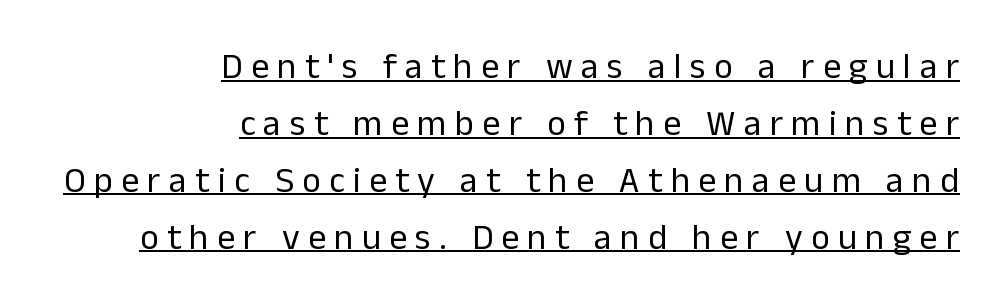
Q: Is the text bold? A: No.
Q: Is the text italic (slanted)? A: No, it is upright.
Q: Is the typeface a serif or a sans-serif typeface? A: Sans-serif.
Q: Is the text underlined? A: Yes.
Q: How is the paragraph aligned? A: Right-aligned.
Q: Is the spacing between letters normal or unusually wide? A: Unusually wide.
Q: Is the spacing between lines tight, normal or loose? A: Normal.
Q: Width (condensed, normal, or wide)? A: Normal.
Q: Stroke contrast? A: Low.
Q: x-height? A: Medium.
Q: Monospaced? A: No.
